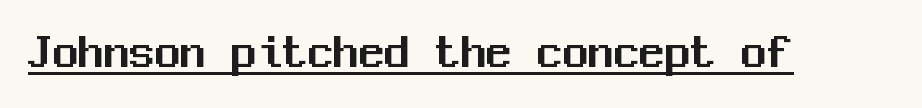
The image shows 51 px sans-serif type, upright, monospaced; set normal letter spacing, underlined; medium stroke contrast and a medium x-height.
